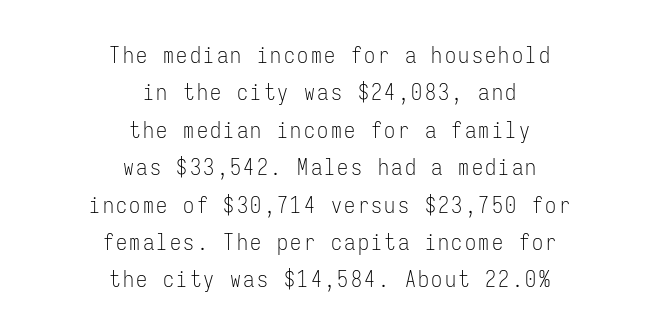
The image shows 22 px text type, upright; set centered, normal line spacing (1.7x), not underlined.
